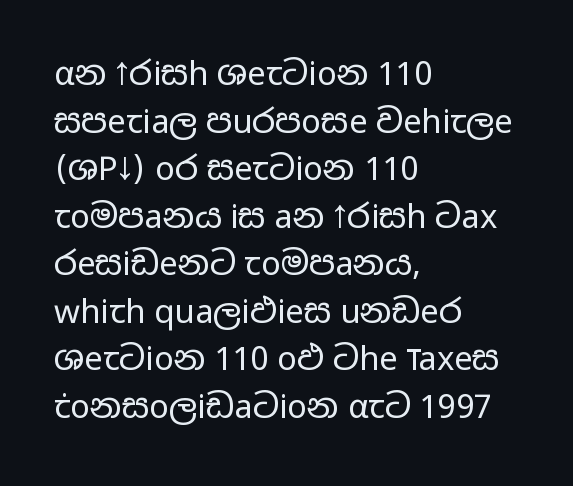
Q: Is the text bold? A: No.
Q: Is the text italic (slanted)? A: No, it is upright.
Q: Is the typeface a serif or a sans-serif typeface? A: Sans-serif.
Q: Is the text underlined? A: No.
Q: How is the paragraph aligned? A: Left-aligned.
Q: Is the spacing between letters normal or unusually wide? A: Normal.
Q: Is the spacing between lines tight, normal or loose? A: Normal.
Q: Width (condensed, normal, or wide)? A: Wide.
Q: Stroke contrast? A: Low.
Q: x-height? A: Medium.
Q: Monospaced? A: No.
